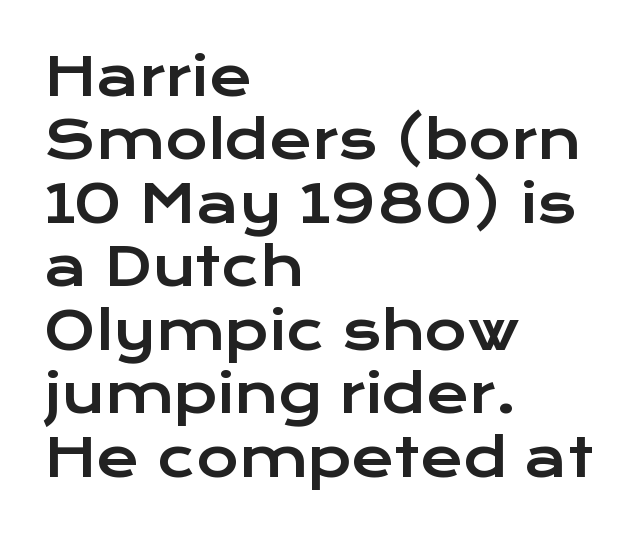
Q: Is the text italic (slanted)? A: No, it is upright.
Q: Is the typeface a serif or a sans-serif typeface? A: Sans-serif.
Q: Is the text underlined? A: No.
Q: How is the paragraph aligned? A: Left-aligned.
Q: Is the spacing between letters normal or unusually wide? A: Normal.
Q: Width (condensed, normal, or wide)? A: Wide.
Q: Stroke contrast? A: Low.
Q: x-height? A: Medium.
Q: Monospaced? A: No.
